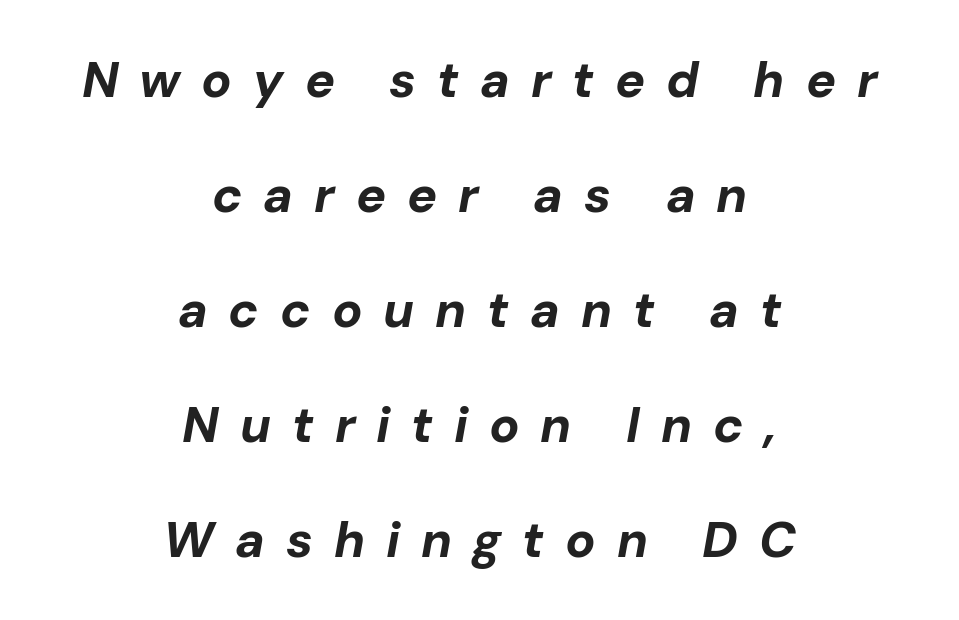
The image shows 50 px bold type, italic (leaning right); set centered, loose line spacing (2.3x), unusually wide letter spacing (+0.42 em), not underlined; low stroke contrast and a medium x-height.
